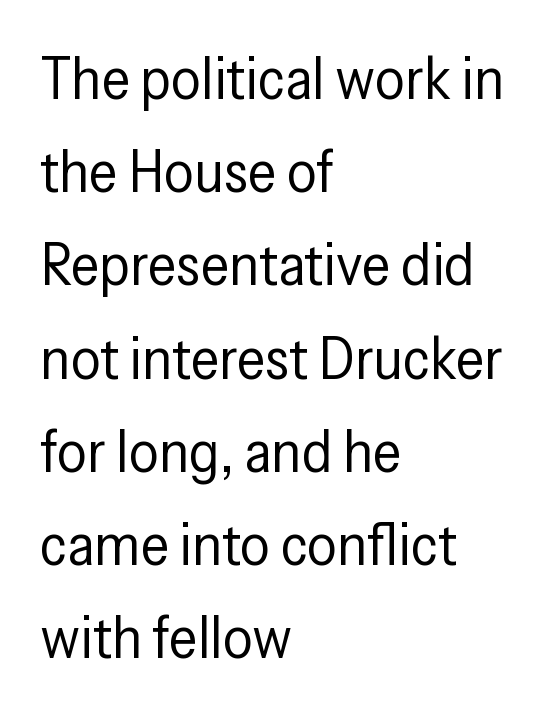
Upright lettering throughout. Teacher's note: observe the even left margin — that is flush-left alignment. You can tell from the bare stems that sans-serif type was used. The lines sit at an ordinary, default distance from one another. The strokes carry an ordinary text weight at most. In terms of letterspacing, this is plain default setting.
